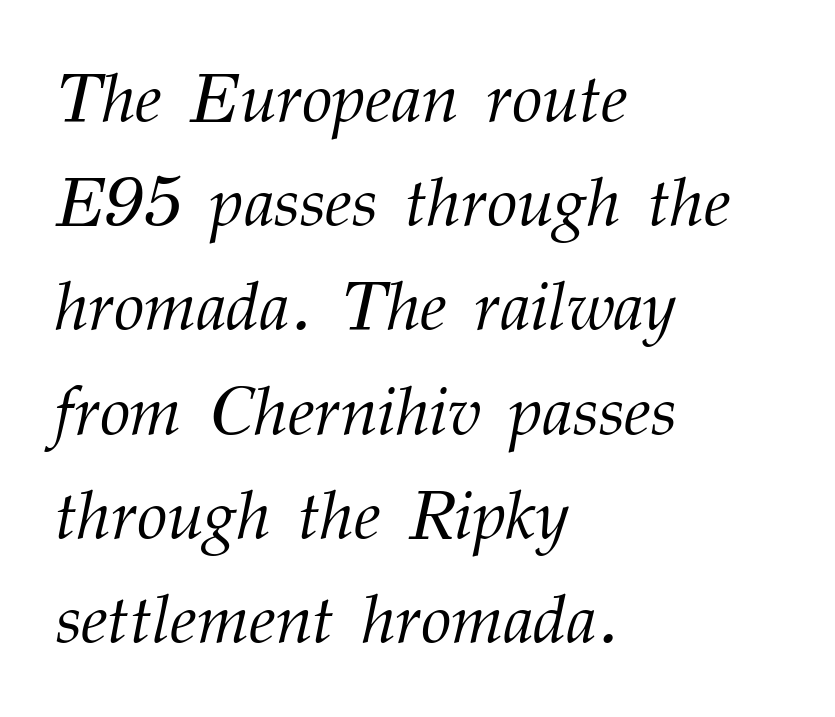
{"serif": "yes", "italic": "yes", "lean": "right", "slant_degrees": 12, "bold": "no", "weight": "light", "width": "normal", "stroke_contrast": "medium", "x_height": "medium", "monospaced": "no", "underline": "no", "align": "left", "line_spacing": "normal", "line_spacing_ratio": 1.51, "letter_spacing": "normal", "letter_spacing_em": 0.0, "glyph_px": 69}
